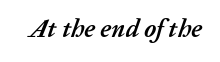
Q: Is the text bold? A: Yes.
Q: Is the text italic (slanted)? A: Yes, it leans right by about 20 degrees.
Q: Is the text underlined? A: No.
Q: Is the spacing between letters normal or unusually wide? A: Normal.
